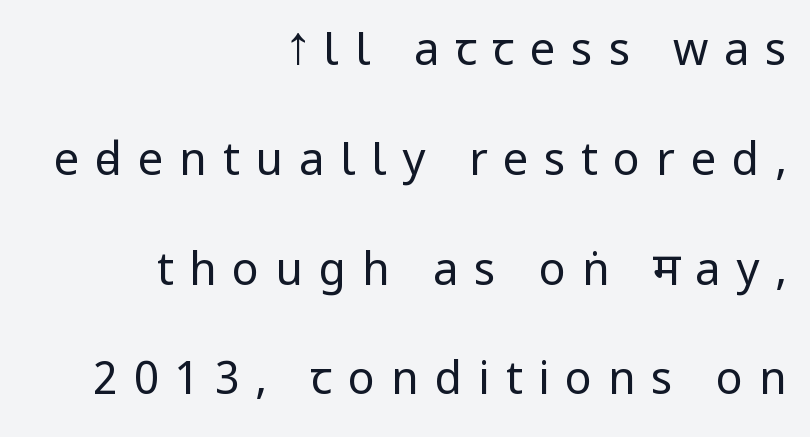
{"serif": "no", "italic": "no", "bold": "no", "weight": "regular", "width": "condensed", "stroke_contrast": "low", "underline": "no", "align": "right", "line_spacing": "loose", "line_spacing_ratio": 2.44, "letter_spacing": "wide", "letter_spacing_em": 0.35, "glyph_px": 45}
